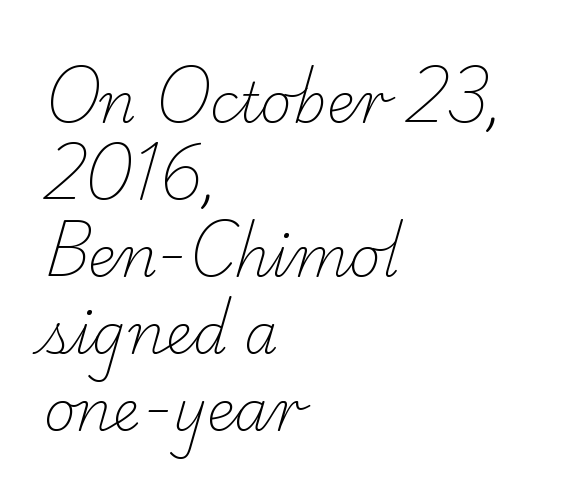
The image shows 55 px light serif type; set left-aligned, normal line spacing (1.4x), normal letter spacing, not underlined; low stroke contrast and a small x-height.
